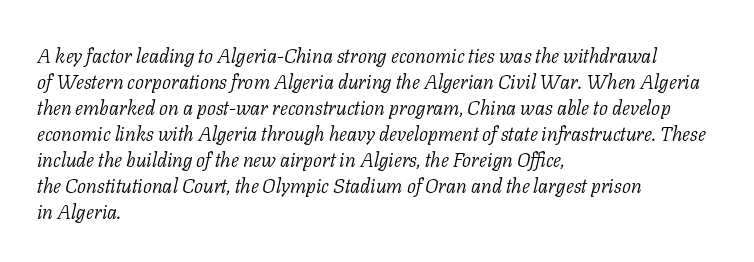
Q: Is the text bold? A: No.
Q: Is the text italic (slanted)? A: Yes, it leans right by about 11 degrees.
Q: Is the text underlined? A: No.
Q: How is the paragraph aligned? A: Left-aligned.
Q: Is the spacing between letters normal or unusually wide? A: Normal.
Q: Is the spacing between lines tight, normal or loose? A: Normal.
